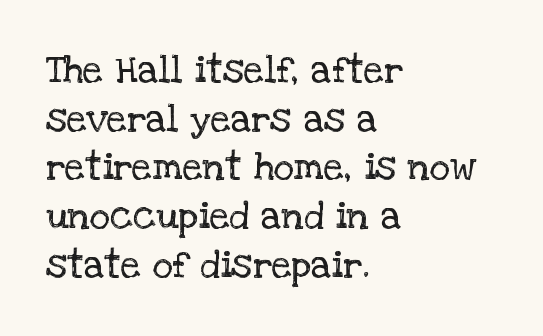
{"serif": "yes", "italic": "no", "bold": "no", "weight": "regular", "width": "normal", "stroke_contrast": "low", "x_height": "large", "monospaced": "no", "underline": "no", "align": "left", "line_spacing": "normal", "line_spacing_ratio": 1.25, "letter_spacing": "normal", "letter_spacing_em": 0.0, "glyph_px": 39}
